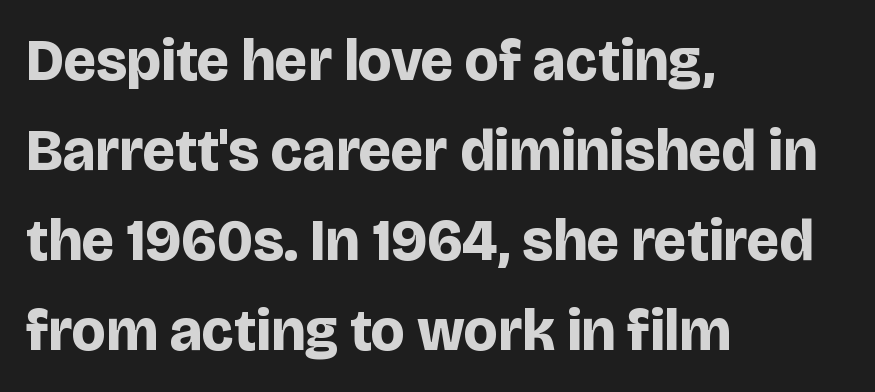
The setting favours the left margin, as ordinary paragraphs usually do. Characters follow at the spacing the type designer built in. This block has exactly the height ordinary leading produces. This sample has the flowing, uneven cadence of proportional lettering. Its strokes are broad and dark, the hallmark of bold type. The letters carry no serifs — their stems end cleanly without finishing strokes.
